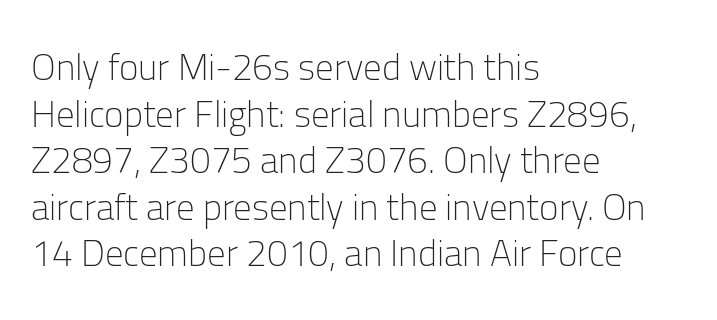
The image shows 37 px light sans-serif type, upright; set left-aligned, normal line spacing (1.26x), normal letter spacing, not underlined; low stroke contrast and a medium x-height.
